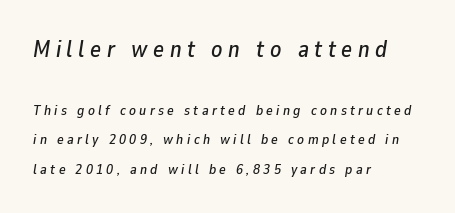
Q: Is the text italic (slanted)? A: Yes, it leans right by about 9 degrees.
Q: Is the text underlined? A: No.
Q: How is the paragraph aligned? A: Left-aligned.
Q: Is the spacing between letters normal or unusually wide? A: Unusually wide.
Q: Is the spacing between lines tight, normal or loose? A: Loose.
Q: Which block of text is set in a larger size, the first (top) or the second (bottom)? A: The first (top) one.
